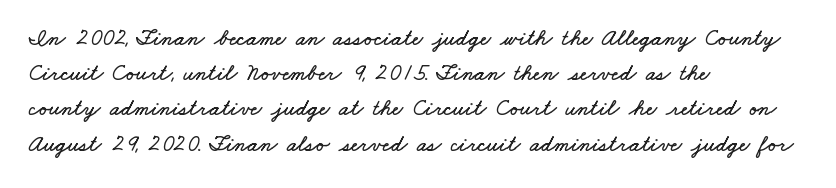
{"underline": "no", "align": "left", "line_spacing": "normal", "line_spacing_ratio": 1.53, "letter_spacing": "normal", "letter_spacing_em": 0.0, "glyph_px": 23}
